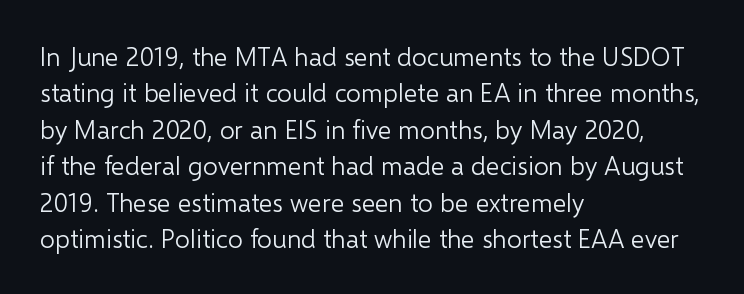
{"italic": "no", "bold": "no", "underline": "no", "align": "left", "line_spacing": "normal", "line_spacing_ratio": 1.4, "letter_spacing": "normal", "letter_spacing_em": 0.0, "glyph_px": 26}
